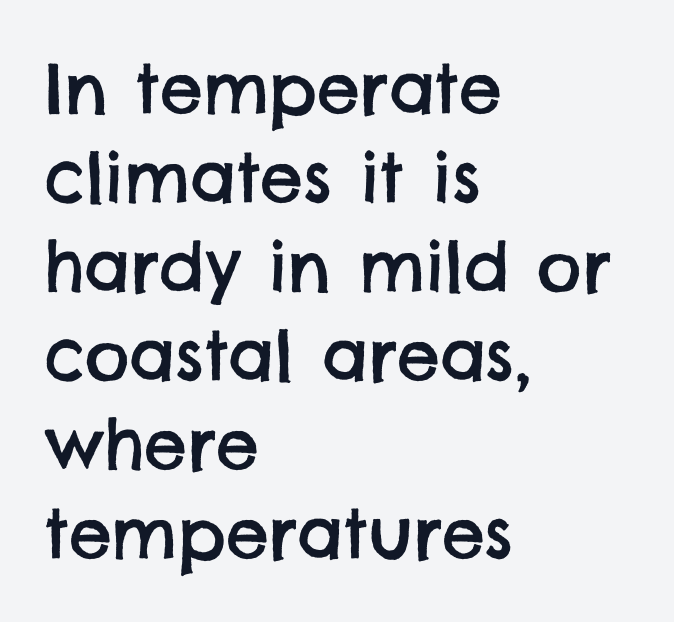
{"serif": "no", "width": "normal", "stroke_contrast": "low", "x_height": "large", "monospaced": "no", "underline": "no", "align": "left", "line_spacing": "normal", "line_spacing_ratio": 1.31, "letter_spacing": "normal", "letter_spacing_em": 0.0, "glyph_px": 68}
